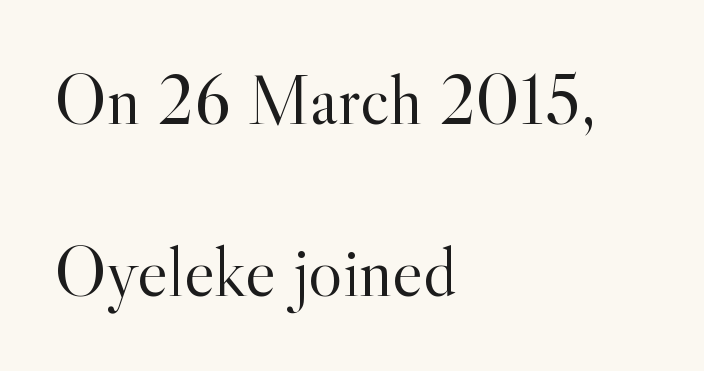
Nope, not italic — everything's standing straight. The cut favours lightness, reaching ordinary text weight at its darkest. Nobody touched the tracking dial on this one. Letterform terminals end in serifs throughout the passage. The strip under each line holds only bare page. Looks like regular typesetting: each glyph gets only the width it needs.
